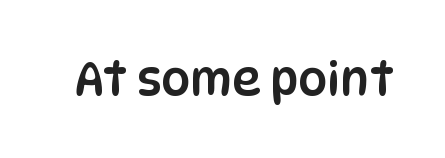
The image shows 46 px condensed sans-serif type, upright; set normal letter spacing, not underlined; low stroke contrast and a large x-height.
